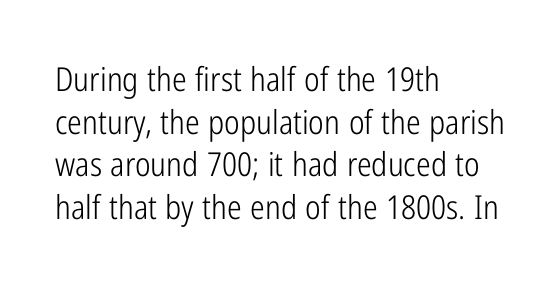
Spacing between characters is what you'd get straight out of the box. Serif or sans? Sans — the stroke terminals are bare. Is there any slant? The stems are plumb. Horizontally, the lines are justified to the leading edge only.
